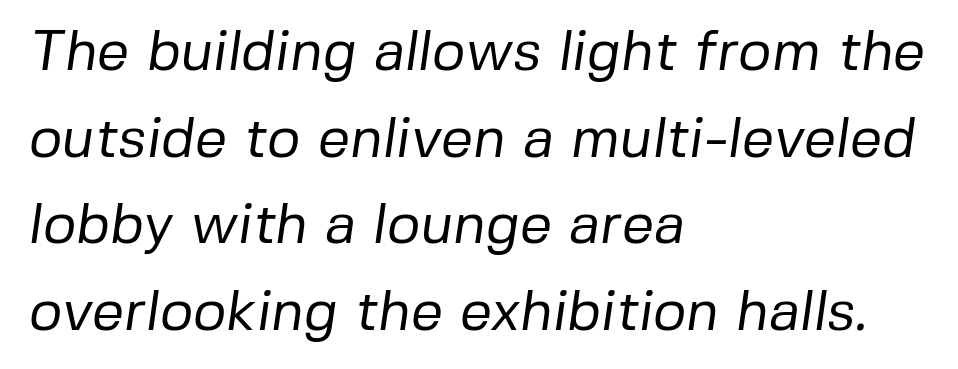
Q: Is the text bold? A: No.
Q: Is the typeface a serif or a sans-serif typeface? A: Sans-serif.
Q: Is the text underlined? A: No.
Q: How is the paragraph aligned? A: Left-aligned.
Q: Is the spacing between letters normal or unusually wide? A: Normal.
Q: Is the spacing between lines tight, normal or loose? A: Normal.
Q: Width (condensed, normal, or wide)? A: Normal.
Q: Stroke contrast? A: Low.
Q: x-height? A: Medium.
Q: Monospaced? A: No.
